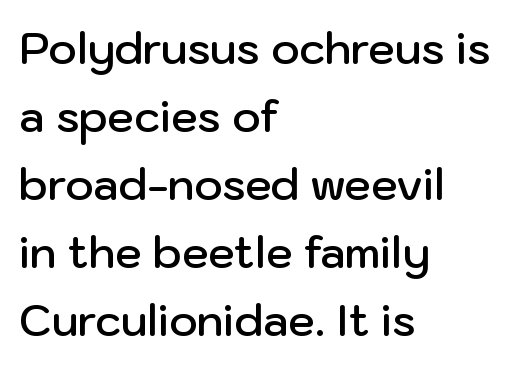
The image shows 43 px semibold sans-serif type, upright; set left-aligned, normal line spacing (1.58x), normal letter spacing, not underlined; low stroke contrast and a medium x-height.
